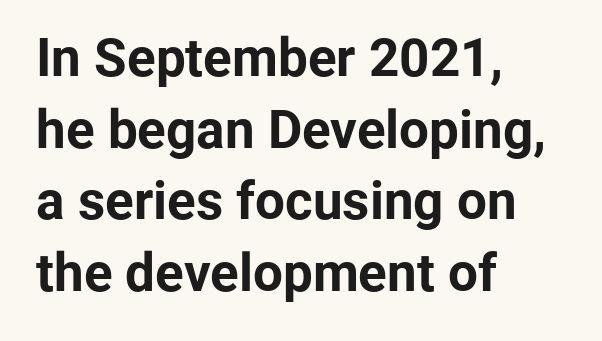
{"serif": "no", "italic": "no", "bold": "yes", "weight": "bold", "width": "normal", "stroke_contrast": "low", "x_height": "medium", "monospaced": "no", "underline": "no", "align": "left", "line_spacing": "normal", "line_spacing_ratio": 1.35, "letter_spacing": "normal", "letter_spacing_em": 0.0, "glyph_px": 53}
